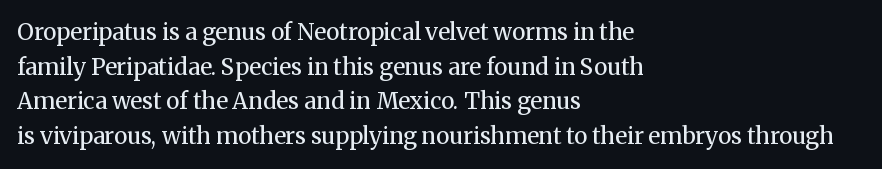
The image shows 23 px text type, upright; set left-aligned, normal line spacing (1.51x), normal letter spacing, not underlined.
